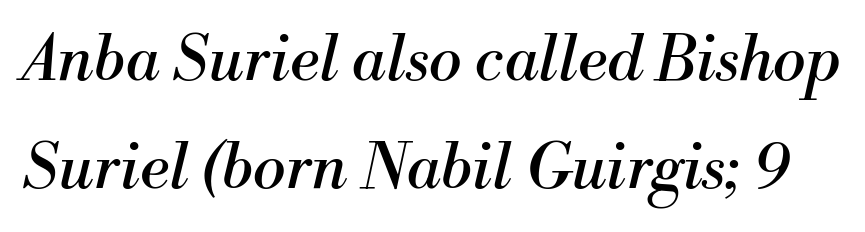
{"serif": "yes", "italic": "yes", "lean": "right", "slant_degrees": 13, "bold": "no", "weight": "regular", "width": "normal", "stroke_contrast": "medium", "x_height": "small", "monospaced": "no", "underline": "no", "line_spacing_ratio": 1.75, "letter_spacing": "normal", "letter_spacing_em": 0.0, "glyph_px": 62}
